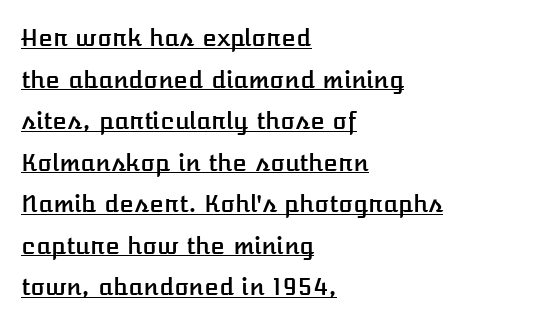
Q: Is the text italic (slanted)? A: No, it is upright.
Q: Is the text underlined? A: Yes.
Q: How is the paragraph aligned? A: Left-aligned.
Q: Is the spacing between letters normal or unusually wide? A: Normal.
